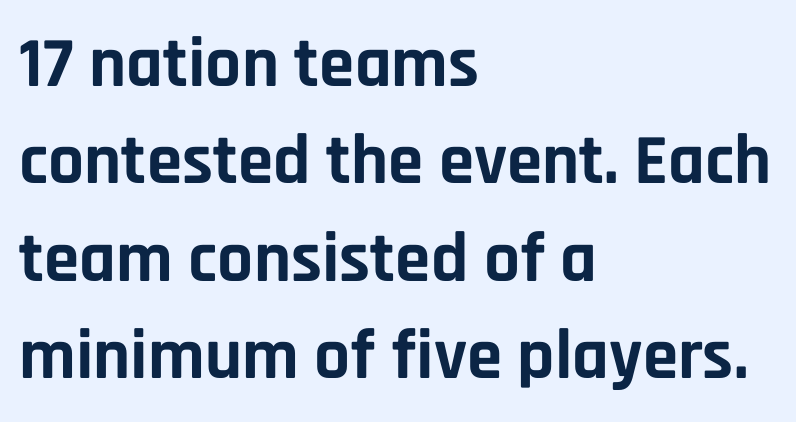
Q: Is the text bold? A: Yes.
Q: Is the text italic (slanted)? A: No, it is upright.
Q: Is the typeface a serif or a sans-serif typeface? A: Sans-serif.
Q: Is the text underlined? A: No.
Q: How is the paragraph aligned? A: Left-aligned.
Q: Is the spacing between letters normal or unusually wide? A: Normal.
Q: Is the spacing between lines tight, normal or loose? A: Normal.
Q: Width (condensed, normal, or wide)? A: Normal.
Q: Stroke contrast? A: Low.
Q: x-height? A: Large.
Q: Monospaced? A: No.
